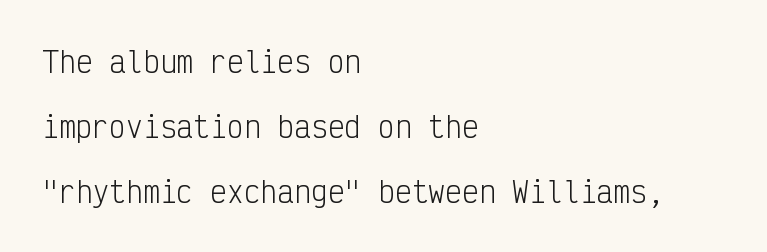
Where is the straight margin? On the left. Is the type heavy? It reads as light-to-regular instead. Successive baselines arrive slowly, with a big drop between each. No feet cap the strokes, marking this as sans-serif type.
